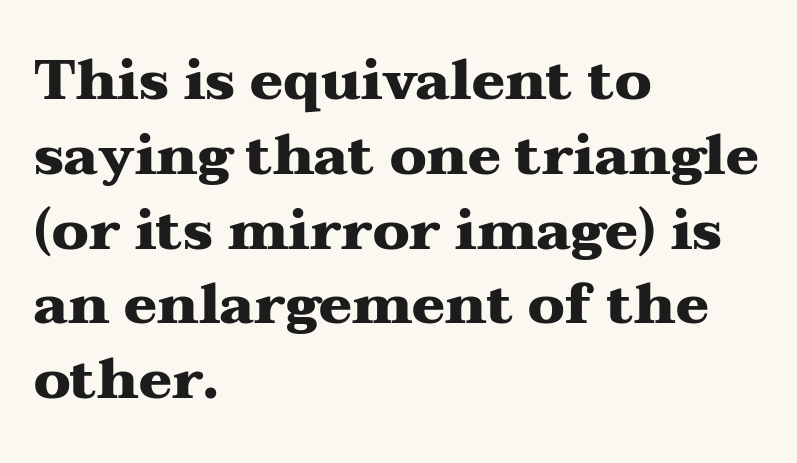
The image shows 55 px heavy, wide serif type, upright; set left-aligned, normal line spacing (1.36x), normal letter spacing, not underlined; medium stroke contrast and a medium x-height.
